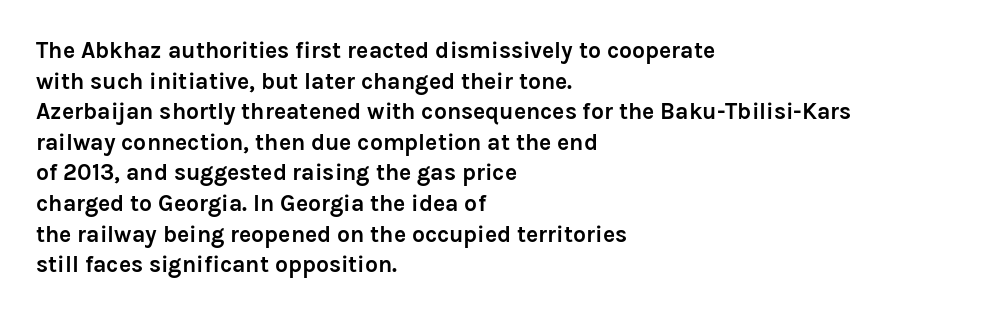
The image shows 23 px bold type, upright; set left-aligned, normal line spacing (1.33x), normal letter spacing, not underlined.
